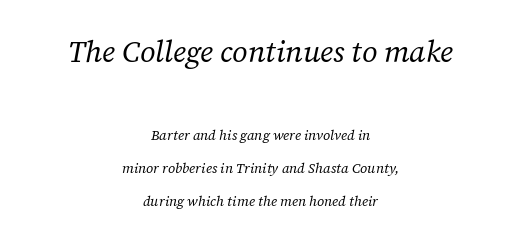
The image shows 30 px regular-weight serif type, italic (leaning right); set centered, loose line spacing (2.35x), normal letter spacing, not underlined; the first (top) block is 2.14x larger; low stroke contrast and a medium x-height.
